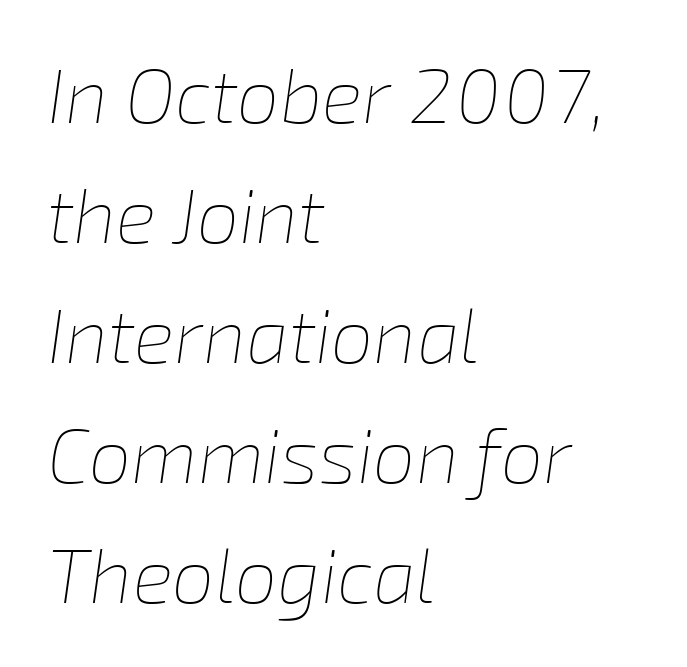
Q: Is the text bold? A: No.
Q: Is the text italic (slanted)? A: Yes, it leans right by about 8 degrees.
Q: Is the text underlined? A: No.
Q: How is the paragraph aligned? A: Left-aligned.
Q: Is the spacing between letters normal or unusually wide? A: Normal.
Q: Is the spacing between lines tight, normal or loose? A: Normal.
Q: Width (condensed, normal, or wide)? A: Normal.
Q: Stroke contrast? A: Low.
Q: x-height? A: Medium.
Q: Monospaced? A: No.
